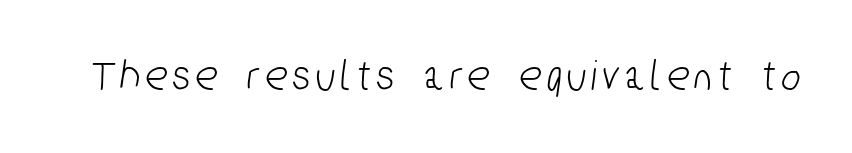
{"serif": "no", "width": "condensed", "stroke_contrast": "low", "x_height": "medium", "monospaced": "no", "underline": "no", "glyph_px": 45}
